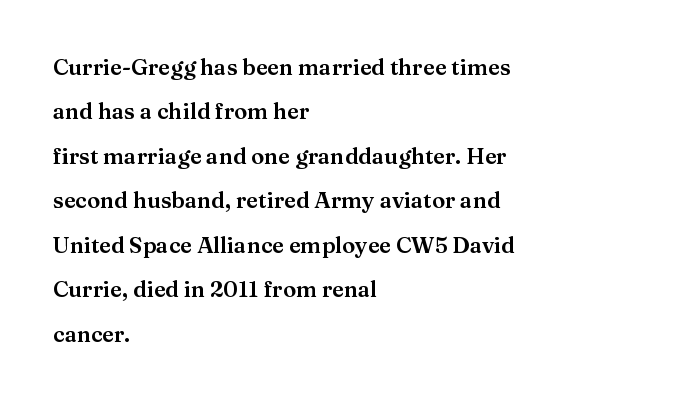
The image shows 22 px text type, upright; set left-aligned, loose line spacing (2.02x), normal letter spacing, not underlined.
